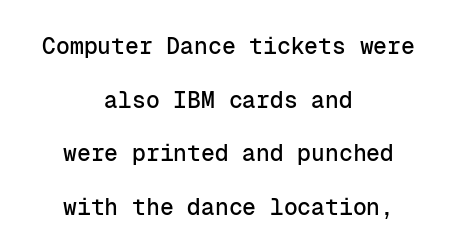
The image shows 23 px text type, upright; set centered, loose line spacing (2.33x), normal letter spacing, not underlined.
